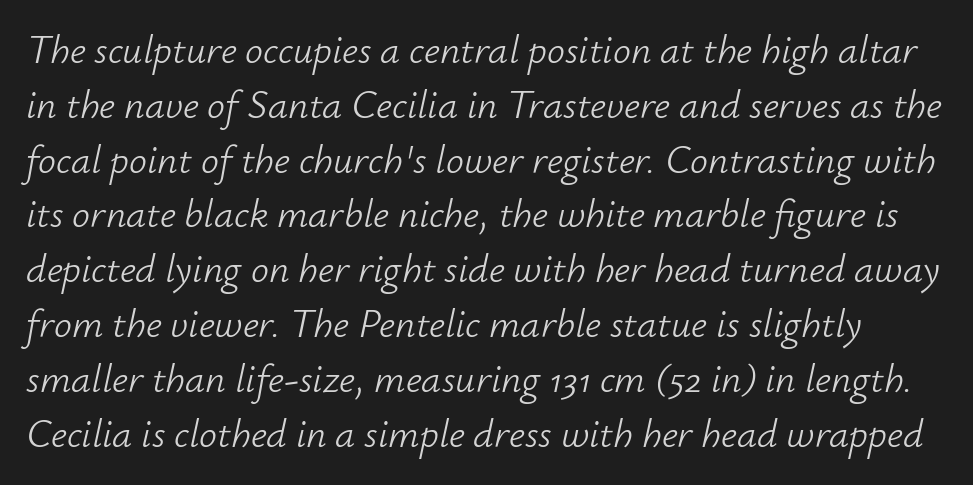
Q: Is the text bold? A: No.
Q: Is the text italic (slanted)? A: Yes, it leans right by about 12 degrees.
Q: Is the text underlined? A: No.
Q: Is the spacing between letters normal or unusually wide? A: Normal.
Q: Is the spacing between lines tight, normal or loose? A: Normal.
Q: Width (condensed, normal, or wide)? A: Normal.
Q: Stroke contrast? A: Low.
Q: x-height? A: Small.
Q: Monospaced? A: No.
